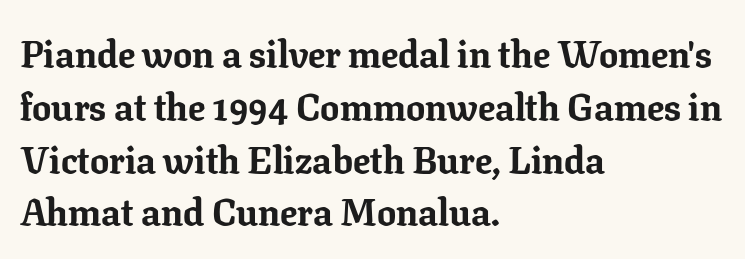
Q: Is the text bold? A: Yes.
Q: Is the text italic (slanted)? A: No, it is upright.
Q: Is the typeface a serif or a sans-serif typeface? A: Serif.
Q: Is the text underlined? A: No.
Q: How is the paragraph aligned? A: Left-aligned.
Q: Is the spacing between letters normal or unusually wide? A: Normal.
Q: Is the spacing between lines tight, normal or loose? A: Normal.
Q: Width (condensed, normal, or wide)? A: Normal.
Q: Stroke contrast? A: Low.
Q: x-height? A: Medium.
Q: Monospaced? A: No.
